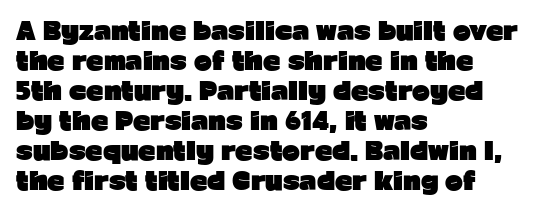
The image shows 24 px bold type, upright; set left-aligned, normal line spacing (1.25x), normal letter spacing, not underlined.
